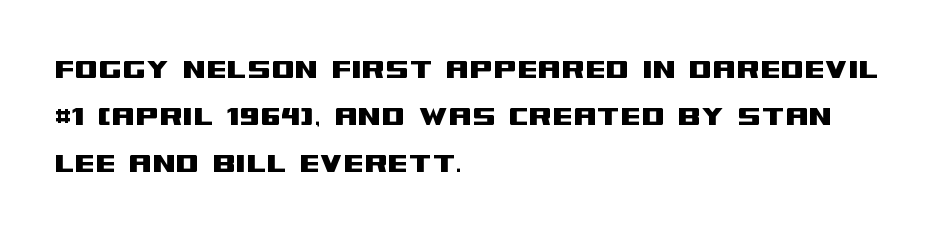
The image shows 34 px wide sans-serif type, upright; set left-aligned, normal line spacing (1.38x), normal letter spacing, not underlined; medium stroke contrast and a large x-height.
